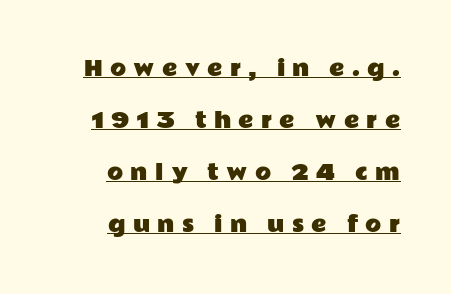
In terms of letterspacing, this is a distinctly airy, spread setting. Posture: vertical. A baseline rule has been typeset under these characters. Every row of glyphs terminates at an identical x-position on the right.
